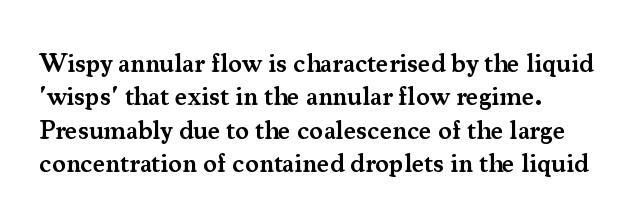
The line texture is even and compact thanks to regular tracking. Tall strokes in this sample are plumb rather than angled. The paragraph shown leans on its left margin. The strip under each line holds only bare page.
